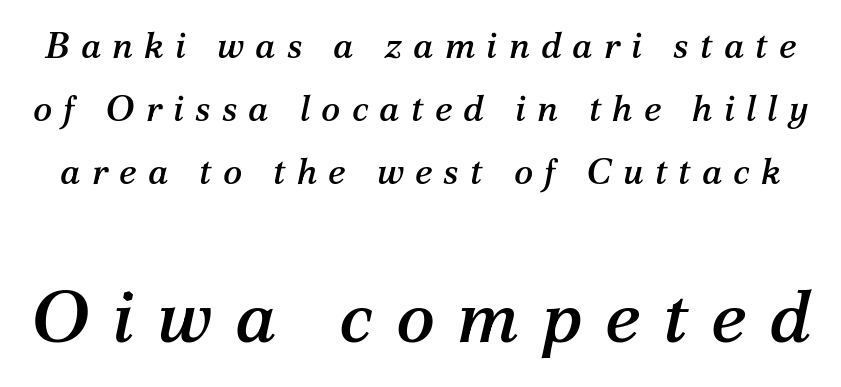
The image shows 73 px serif type, italic (leaning right); set line spacing 1.75x, unusually wide letter spacing (+0.31 em), not underlined; the second (bottom) block is 2.03x larger; medium stroke contrast and a medium x-height.
